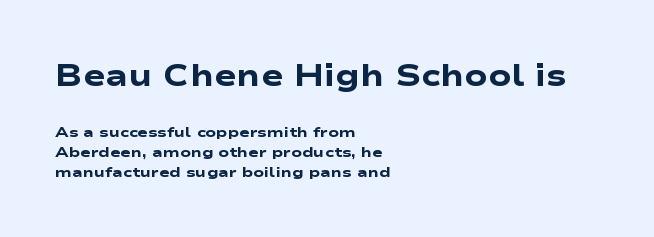
Vertical spacing — default. Think of a printed novel: that variable character pitch is what you see here. Two sizes are in play, and the larger belongs to the first block. Serif or sans? Sans — the stroke terminals are bare. The compositor pushed each line to the left boundary.
